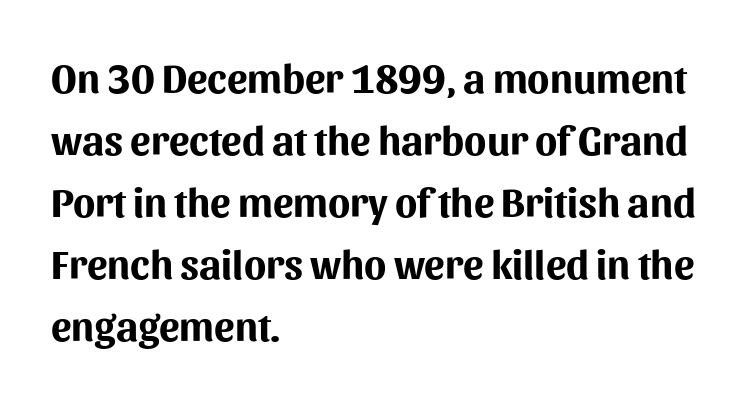
Q: Is the text bold? A: Yes.
Q: Is the text italic (slanted)? A: No, it is upright.
Q: Is the typeface a serif or a sans-serif typeface? A: Sans-serif.
Q: Is the text underlined? A: No.
Q: How is the paragraph aligned? A: Left-aligned.
Q: Is the spacing between letters normal or unusually wide? A: Normal.
Q: Is the spacing between lines tight, normal or loose? A: Normal.
Q: Width (condensed, normal, or wide)? A: Normal.
Q: Stroke contrast? A: Medium.
Q: x-height? A: Medium.
Q: Monospaced? A: No.
